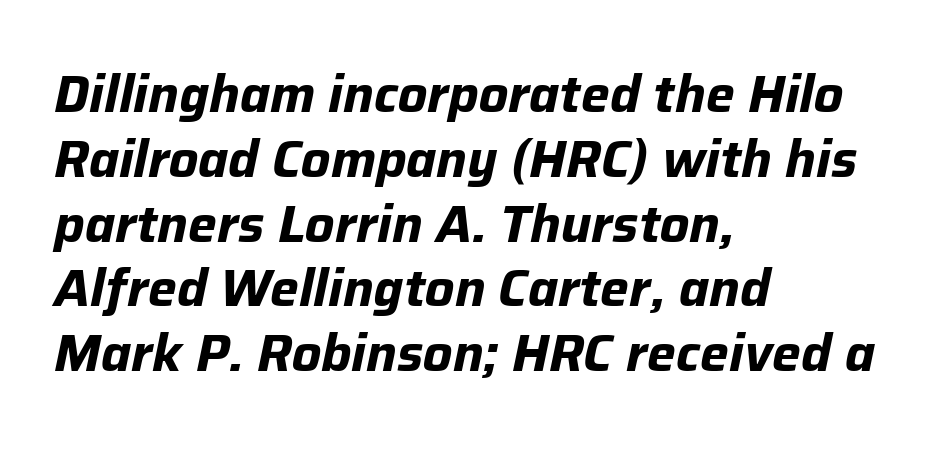
The image shows 51 px bold type, italic (leaning right); set left-aligned, normal line spacing (1.27x), normal letter spacing, not underlined; low stroke contrast and a medium x-height.
